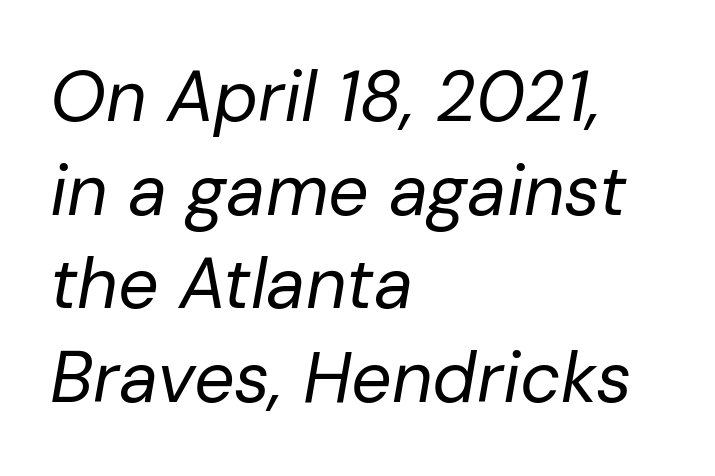
Nobody touched the tracking dial on this one. A typesetter would call this proportional, since set widths differ per character. Does the leading feel generous? No, just average. Caption: multi-line text, flush left, ragged right. Compared with ordinary roman type, these characters are visibly tilted. The weight would be labelled regular, book, light, or lighter still.
